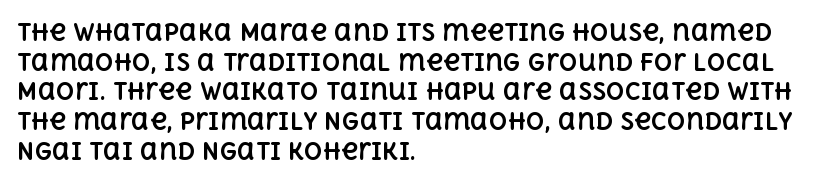
The image shows 23 px bold type, upright; set left-aligned, normal line spacing (1.29x), normal letter spacing, not underlined.
